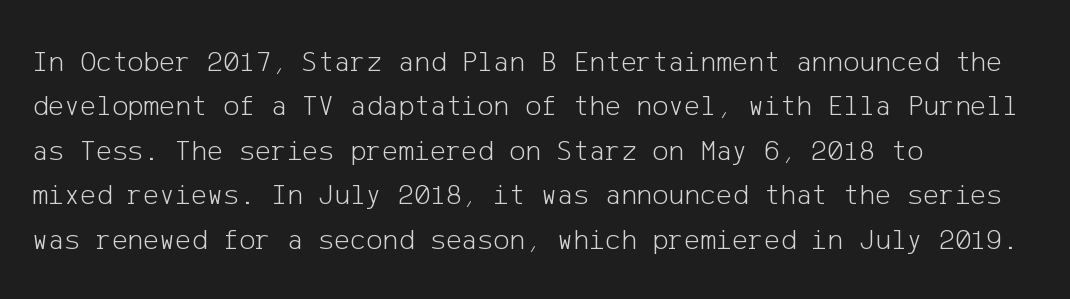
The image shows 30 px light sans-serif type, upright; set left-aligned, normal line spacing (1.48x), normal letter spacing, not underlined; low stroke contrast and a medium x-height.
